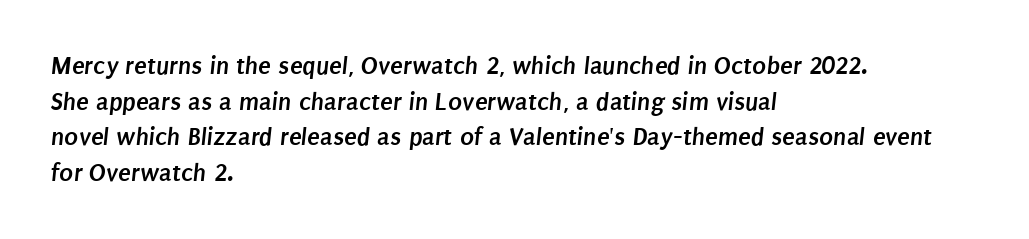
{"bold": "yes", "underline": "no", "align": "left", "line_spacing": "normal", "line_spacing_ratio": 1.37, "letter_spacing": "normal", "letter_spacing_em": 0.0, "glyph_px": 26}
